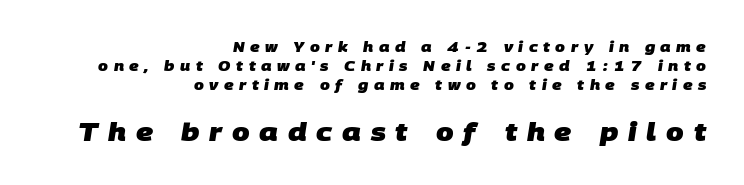
{"bold": "yes", "underline": "no", "align": "right", "line_spacing": "normal", "line_spacing_ratio": 1.37, "letter_spacing": "wide", "letter_spacing_em": 0.39, "larger_block": "second", "size_ratio": 1.79, "glyph_px": 25}
